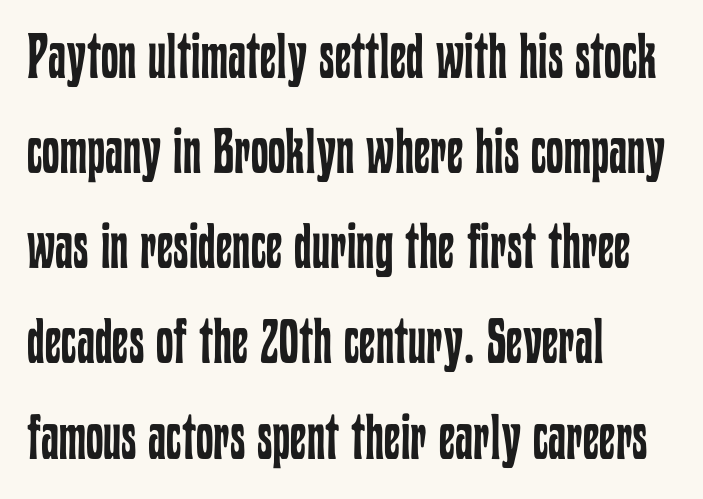
{"italic": "no", "bold": "no", "weight": "regular", "width": "condensed", "stroke_contrast": "low", "x_height": "medium", "monospaced": "no", "underline": "no", "align": "left", "line_spacing": "normal", "line_spacing_ratio": 1.51, "letter_spacing": "normal", "letter_spacing_em": 0.0, "glyph_px": 63}
